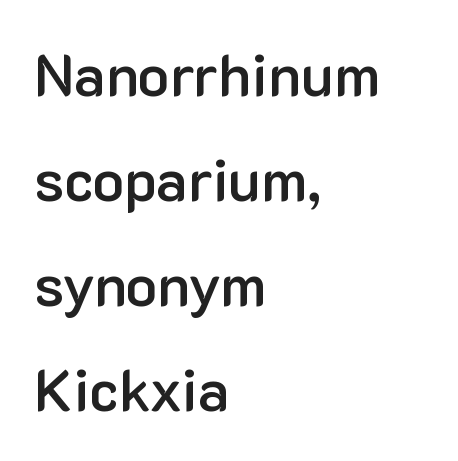
{"serif": "no", "italic": "no", "bold": "semi", "weight": "semibold", "width": "normal", "stroke_contrast": "low", "x_height": "medium", "monospaced": "no", "underline": "no", "align": "left", "line_spacing_ratio": 1.78, "letter_spacing": "normal", "letter_spacing_em": 0.0, "glyph_px": 59}
